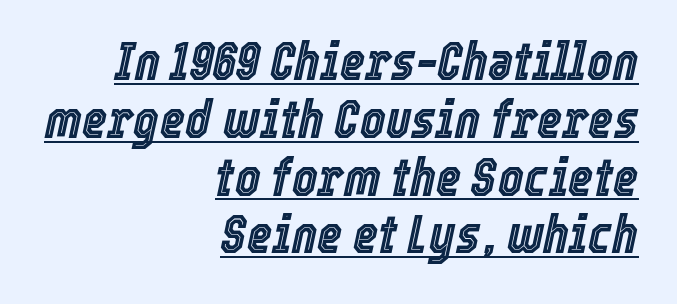
Q: Is the text italic (slanted)? A: Yes, it leans right by about 12 degrees.
Q: Is the text underlined? A: Yes.
Q: How is the paragraph aligned? A: Right-aligned.
Q: Is the spacing between letters normal or unusually wide? A: Normal.
Q: Is the spacing between lines tight, normal or loose? A: Tight.
Q: Width (condensed, normal, or wide)? A: Condensed.
Q: x-height? A: Medium.
Q: Monospaced? A: No.
